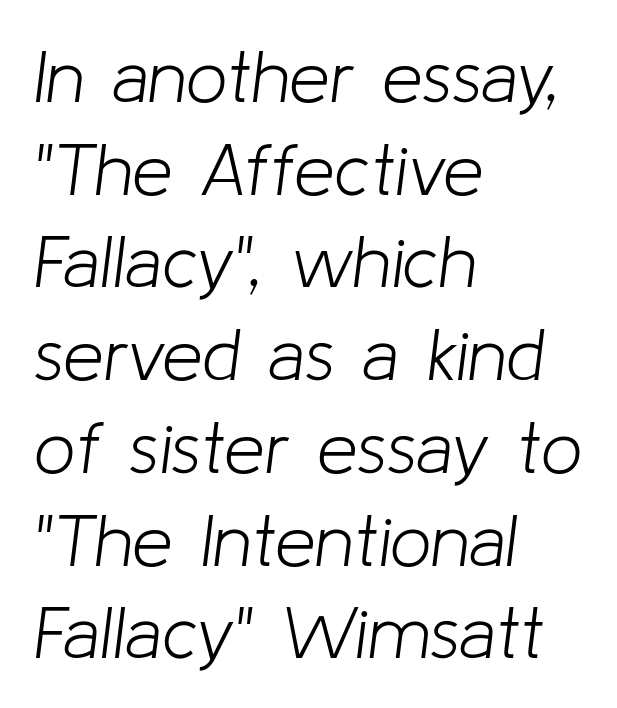
The image shows 73 px light type, italic (leaning right); set left-aligned, normal line spacing (1.27x), normal letter spacing, not underlined; low stroke contrast and a medium x-height.
